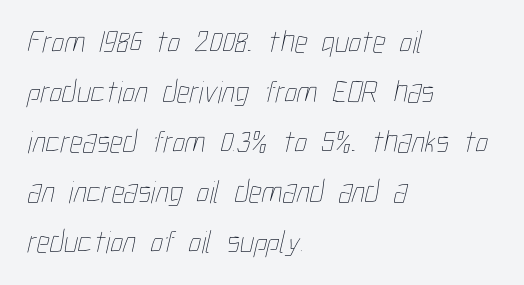
The image shows 32 px thin, condensed type; set left-aligned, normal line spacing (1.56x), normal letter spacing, not underlined; low stroke contrast and a medium x-height.
